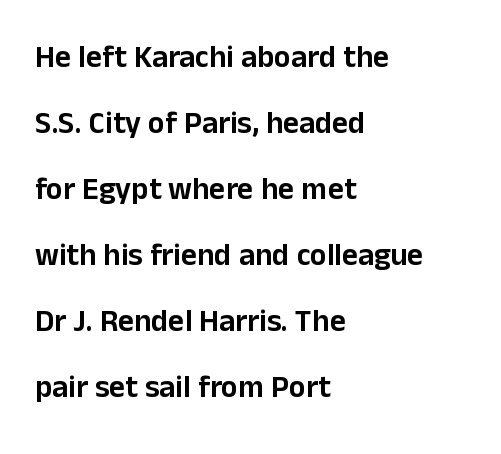
Glance below the letters and you will spot only blank space. The face used here is a sans, in the tradition of grotesques and geometrics. Note the varied advance widths — an 'i' is clearly narrower than an 'm'. The rendering keeps characters at their native spacing. The lettering holds an erect, upright posture throughout.
